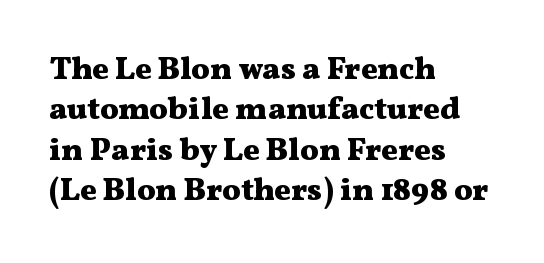
The font's upright variant was chosen for this text. Which margin do the lines hug? The left one — the right edge is uneven. The letters advance in unequal steps, a hallmark of proportional type. Strong, thick strokes mark this as bold type. Letterform terminals end in serifs throughout the passage. Summary of vertical rhythm: regular, with standard interline spacing.
